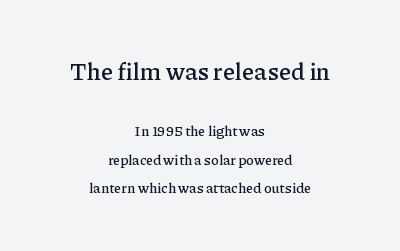
Q: Is the text italic (slanted)? A: No, it is upright.
Q: Is the text underlined? A: No.
Q: How is the paragraph aligned? A: Centered.
Q: Is the spacing between letters normal or unusually wide? A: Normal.
Q: Is the spacing between lines tight, normal or loose? A: Loose.
Q: Which block of text is set in a larger size, the first (top) or the second (bottom)? A: The first (top) one.
